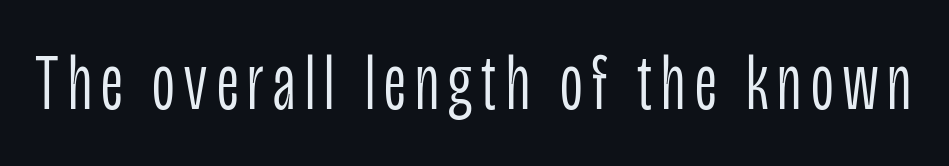
The image shows 79 px light, condensed sans-serif type, upright; set not underlined; low stroke contrast and a large x-height.
